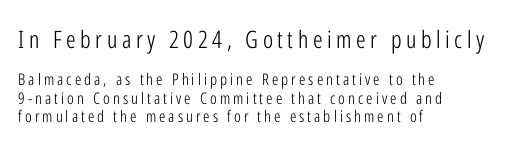
{"italic": "no", "bold": "no", "underline": "no", "align": "left", "line_spacing_ratio": 1.16, "larger_block": "first", "size_ratio": 1.5, "glyph_px": 24}
